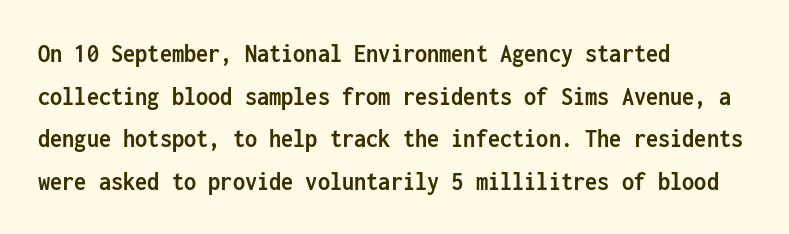
Typesetter's note: full bold, strokes at maximum text heaviness. Compared with typical paragraphs, the rows here are spaced about the same. Layout note: lines flush left. The passage shown is not underscored anywhere.
